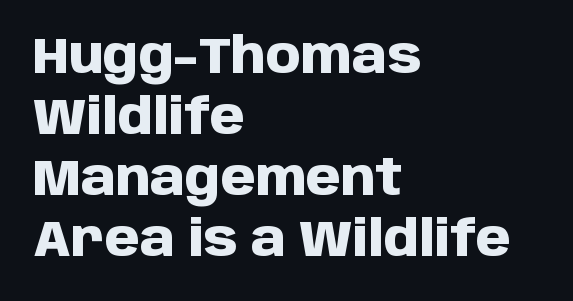
Q: Is the text bold? A: Yes.
Q: Is the text italic (slanted)? A: No, it is upright.
Q: Is the typeface a serif or a sans-serif typeface? A: Sans-serif.
Q: Is the text underlined? A: No.
Q: How is the paragraph aligned? A: Left-aligned.
Q: Is the spacing between letters normal or unusually wide? A: Normal.
Q: Width (condensed, normal, or wide)? A: Normal.
Q: Stroke contrast? A: Low.
Q: x-height? A: Large.
Q: Monospaced? A: No.
